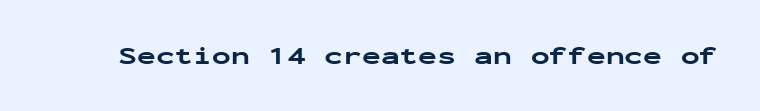
Underlining? Definitely not there. Strong, thick strokes mark this as bold type. This sample uses an upright cut, with every glyph sitting square on the baseline. A typesetter would call this zero additional tracking.
